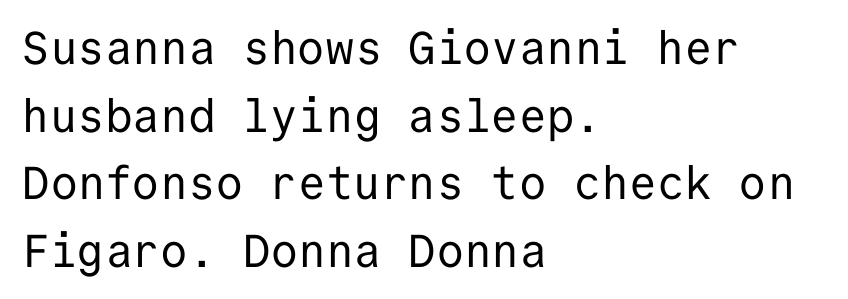
Q: Is the text bold? A: No.
Q: Is the text italic (slanted)? A: No, it is upright.
Q: Is the typeface a serif or a sans-serif typeface? A: Sans-serif.
Q: Is the text underlined? A: No.
Q: How is the paragraph aligned? A: Left-aligned.
Q: Is the spacing between letters normal or unusually wide? A: Normal.
Q: Is the spacing between lines tight, normal or loose? A: Normal.
Q: Width (condensed, normal, or wide)? A: Normal.
Q: Stroke contrast? A: Low.
Q: x-height? A: Medium.
Q: Monospaced? A: Yes.
